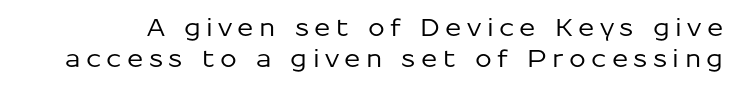
The image shows 24 px text type, upright; set normal line spacing (1.31x), unusually wide letter spacing (+0.22 em), not underlined.
